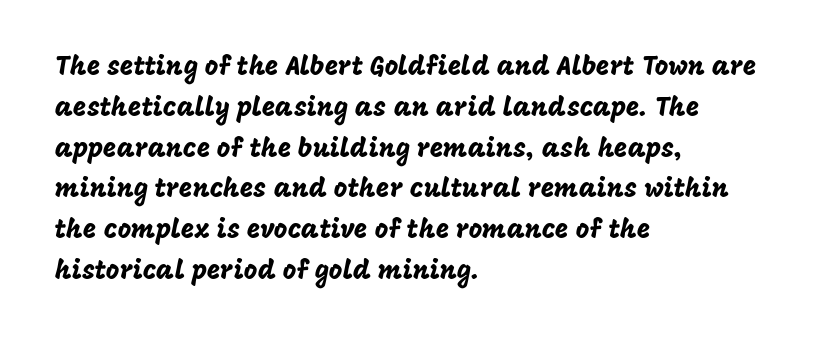
Q: Is the text italic (slanted)? A: Yes.
Q: Is the text underlined? A: No.
Q: How is the paragraph aligned? A: Left-aligned.
Q: Is the spacing between letters normal or unusually wide? A: Normal.
Q: Is the spacing between lines tight, normal or loose? A: Normal.
